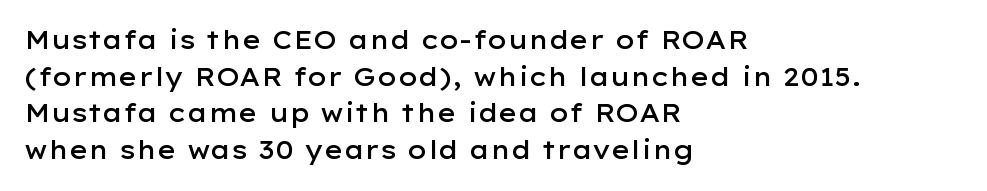
The gaps between neighbouring characters are ordinary and unremarkable. Clear beneath every line of the passage. The lettering holds an erect, upright posture throughout. Line starts are locked; line ends wander.
